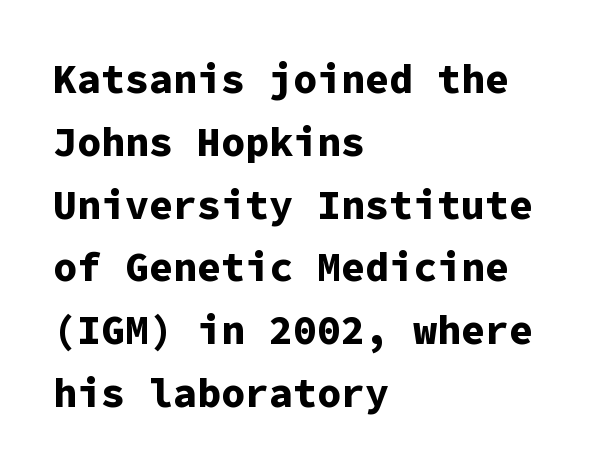
Q: Is the text bold? A: Yes.
Q: Is the text italic (slanted)? A: No, it is upright.
Q: Is the typeface a serif or a sans-serif typeface? A: Sans-serif.
Q: Is the text underlined? A: No.
Q: How is the paragraph aligned? A: Left-aligned.
Q: Is the spacing between letters normal or unusually wide? A: Normal.
Q: Is the spacing between lines tight, normal or loose? A: Normal.
Q: Width (condensed, normal, or wide)? A: Normal.
Q: Stroke contrast? A: Low.
Q: x-height? A: Medium.
Q: Monospaced? A: Yes.
